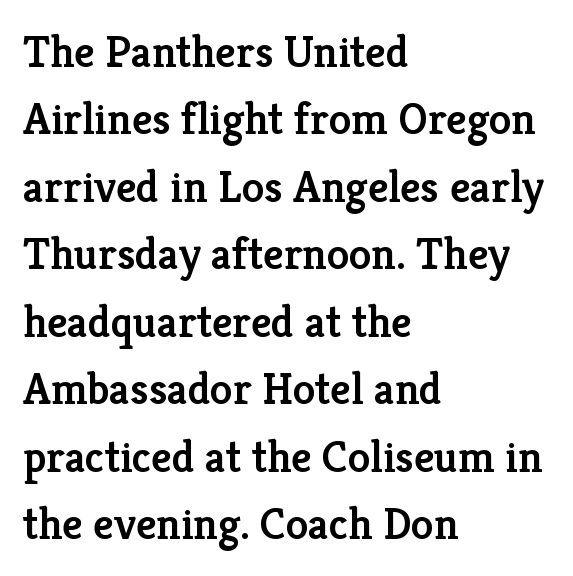
The image shows 45 px semibold serif type, upright; set left-aligned, normal line spacing (1.5x), normal letter spacing, not underlined; low stroke contrast and a medium x-height.
